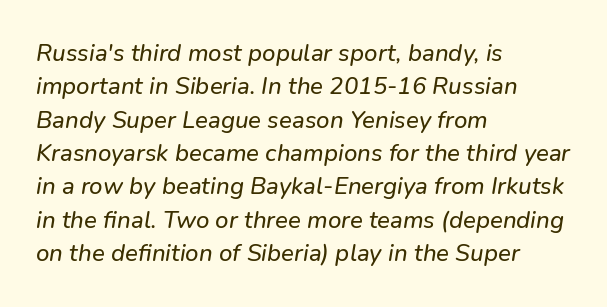
{"underline": "no", "align": "left", "line_spacing": "normal", "line_spacing_ratio": 1.39, "letter_spacing": "normal", "letter_spacing_em": 0.0, "glyph_px": 24}
